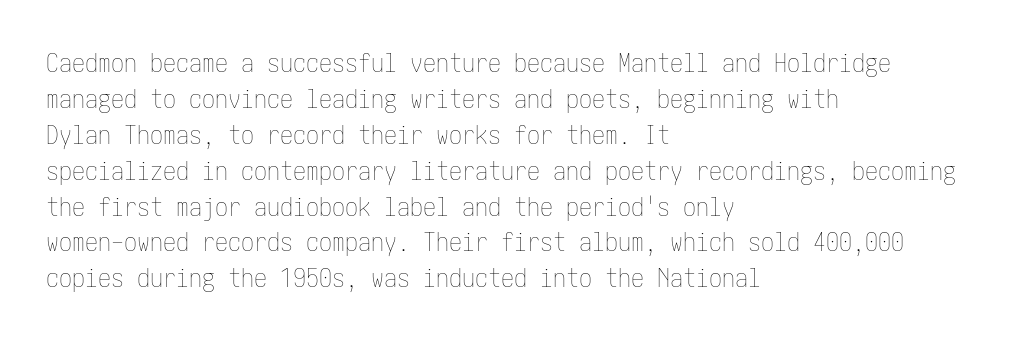
The characters are drawn with everyday or finer stroke widths. Line beginnings align vertically; line endings do not. Rule under the text: the space is simply empty. Words appear dense and cohesive because spacing is normal. Whoever set this chose a conventional vertical rhythm. Rendered with straight, roman letterforms.
